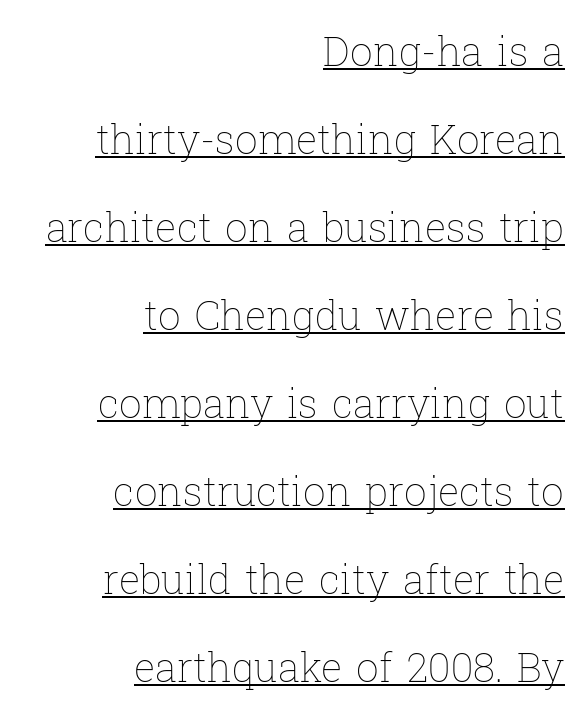
Q: Is the text bold? A: No.
Q: Is the text italic (slanted)? A: No, it is upright.
Q: Is the text underlined? A: Yes.
Q: How is the paragraph aligned? A: Right-aligned.
Q: Is the spacing between letters normal or unusually wide? A: Normal.
Q: Is the spacing between lines tight, normal or loose? A: Loose.
Q: Width (condensed, normal, or wide)? A: Normal.
Q: Stroke contrast? A: Low.
Q: x-height? A: Medium.
Q: Monospaced? A: No.
